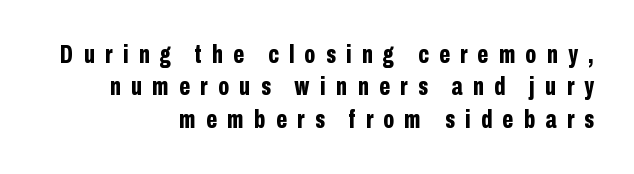
Q: Is the text bold? A: Yes.
Q: Is the text italic (slanted)? A: No, it is upright.
Q: Is the text underlined? A: No.
Q: How is the paragraph aligned? A: Right-aligned.
Q: Is the spacing between letters normal or unusually wide? A: Unusually wide.
Q: Is the spacing between lines tight, normal or loose? A: Normal.
